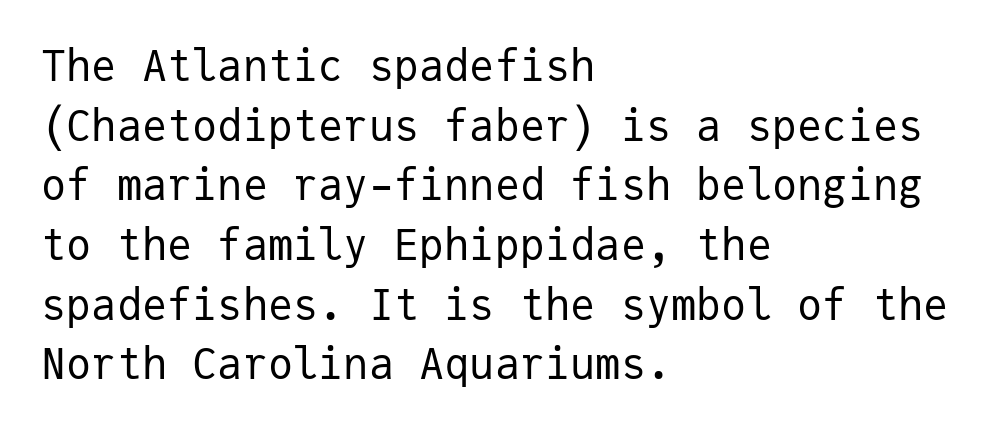
{"serif": "no", "italic": "no", "bold": "no", "weight": "regular", "width": "normal", "stroke_contrast": "low", "x_height": "medium", "monospaced": "yes", "underline": "no", "align": "left", "line_spacing": "normal", "line_spacing_ratio": 1.42, "letter_spacing": "normal", "letter_spacing_em": 0.0, "glyph_px": 42}
